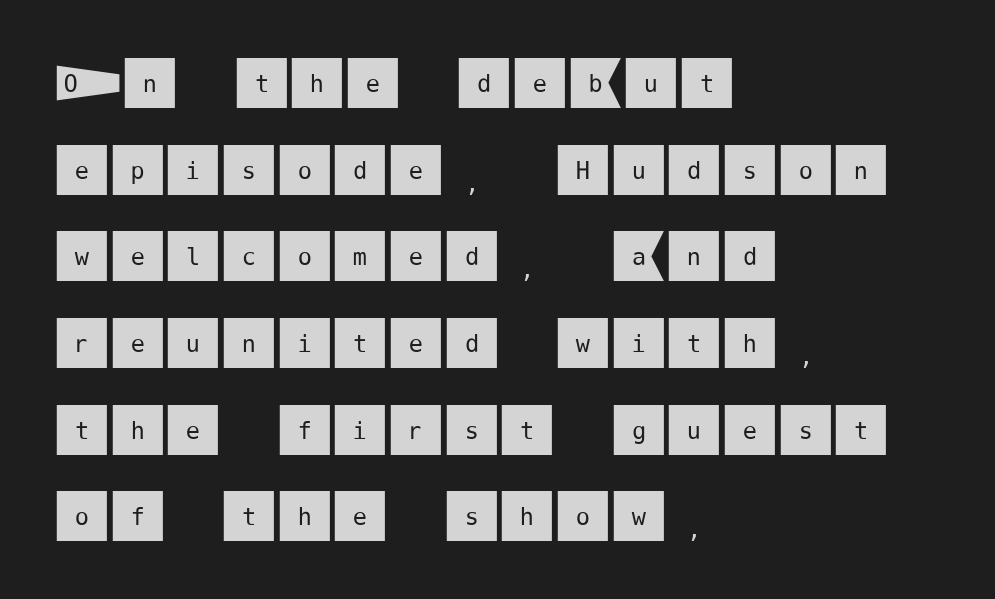
The image shows 57 px sans-serif type, upright; set left-aligned, normal line spacing (1.52x), normal letter spacing, not underlined; medium stroke contrast and a large x-height.
